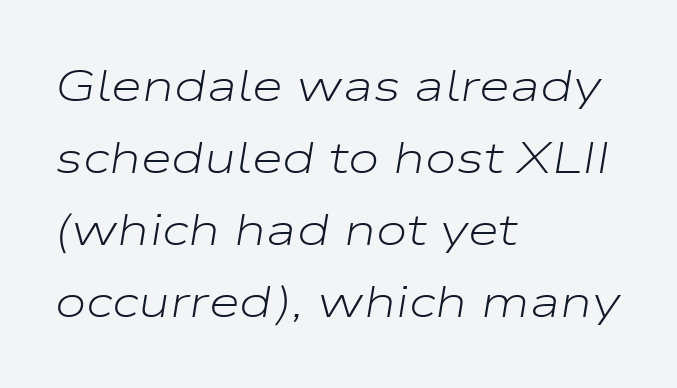
{"italic": "yes", "lean": "right", "slant_degrees": 9, "bold": "no", "weight": "light", "width": "wide", "stroke_contrast": "low", "x_height": "medium", "monospaced": "no", "underline": "no", "align": "left", "line_spacing": "normal", "line_spacing_ratio": 1.6, "letter_spacing": "normal", "letter_spacing_em": 0.0, "glyph_px": 45}
